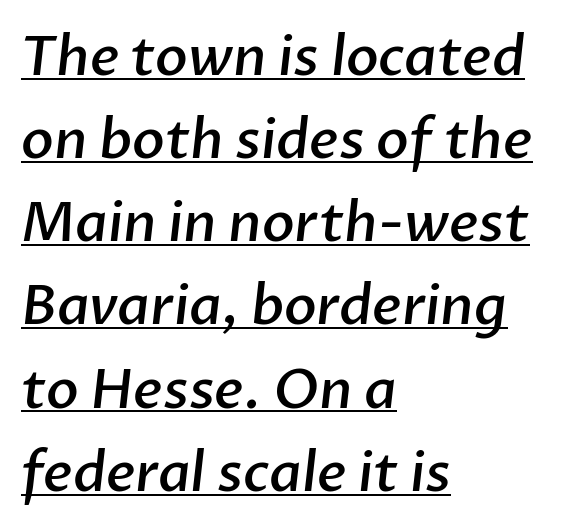
The image shows 54 px semibold sans-serif type; set left-aligned, normal line spacing (1.54x), normal letter spacing, underlined; low stroke contrast and a medium x-height.
